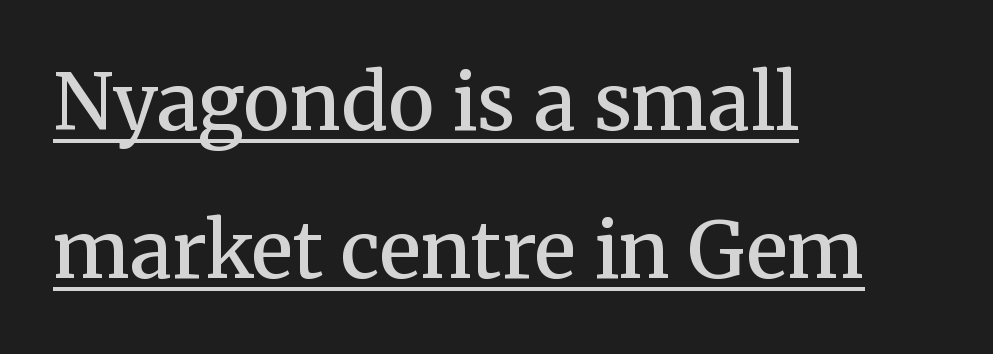
The image shows 78 px semibold serif type, upright; set left-aligned, loose line spacing (1.9x), normal letter spacing, underlined; medium stroke contrast and a medium x-height.
